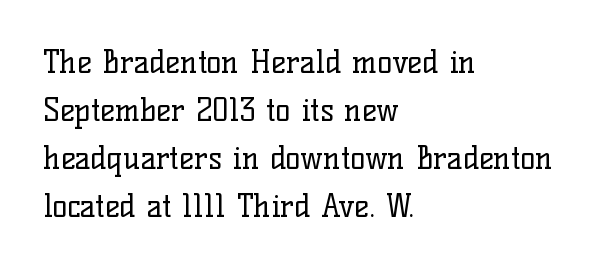
The image shows 31 px regular-weight serif type, upright; set left-aligned, normal line spacing (1.55x), normal letter spacing, not underlined; low stroke contrast and a medium x-height.
